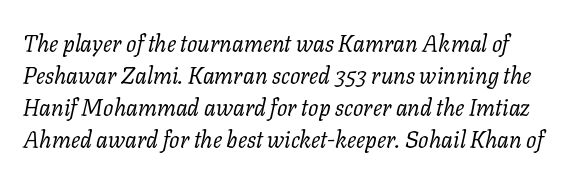
{"italic": "yes", "lean": "right", "slant_degrees": 11, "bold": "no", "underline": "no", "align": "left", "line_spacing": "normal", "line_spacing_ratio": 1.39, "letter_spacing": "normal", "letter_spacing_em": 0.0, "glyph_px": 23}
